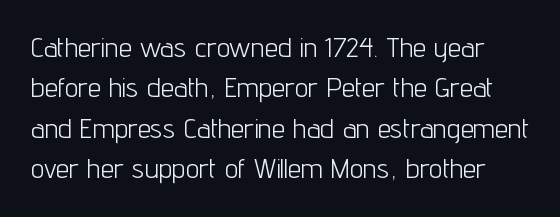
The image shows 27 px text type, upright; set normal line spacing (1.5x), normal letter spacing, not underlined.
